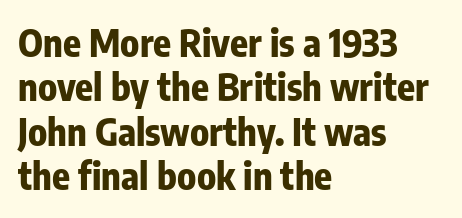
Q: Is the text bold? A: Yes.
Q: Is the text italic (slanted)? A: No, it is upright.
Q: Is the typeface a serif or a sans-serif typeface? A: Sans-serif.
Q: Is the text underlined? A: No.
Q: How is the paragraph aligned? A: Left-aligned.
Q: Is the spacing between letters normal or unusually wide? A: Normal.
Q: Width (condensed, normal, or wide)? A: Condensed.
Q: Stroke contrast? A: Low.
Q: x-height? A: Medium.
Q: Monospaced? A: No.
